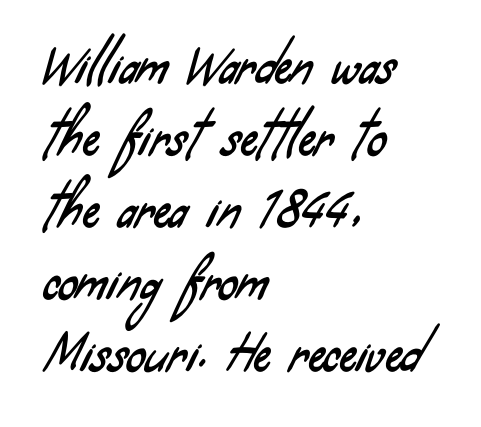
Q: Is the typeface a serif or a sans-serif typeface? A: Sans-serif.
Q: Is the text underlined? A: No.
Q: How is the paragraph aligned? A: Left-aligned.
Q: Is the spacing between letters normal or unusually wide? A: Normal.
Q: Is the spacing between lines tight, normal or loose? A: Normal.
Q: Width (condensed, normal, or wide)? A: Condensed.
Q: Stroke contrast? A: Low.
Q: x-height? A: Small.
Q: Monospaced? A: No.
